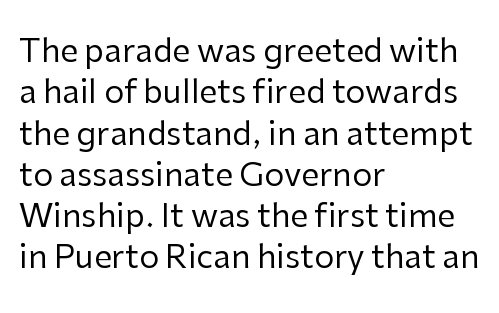
If you drew a ruler down the left edge, every line would touch it. Summary of weight: not heavy and not bold. The space beneath each line is pristine and unruled. Think of a printed novel: that variable character pitch is what you see here. Interline gaps are of average width in this sample.
